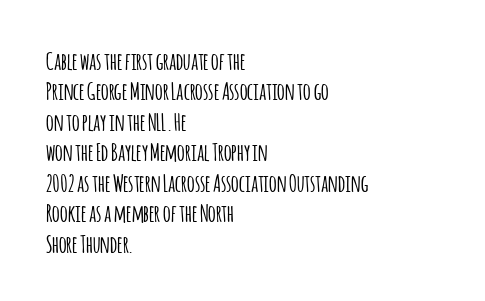
{"italic": "no", "underline": "no", "align": "left", "line_spacing": "normal", "line_spacing_ratio": 1.27, "letter_spacing": "normal", "letter_spacing_em": 0.0, "glyph_px": 24}
